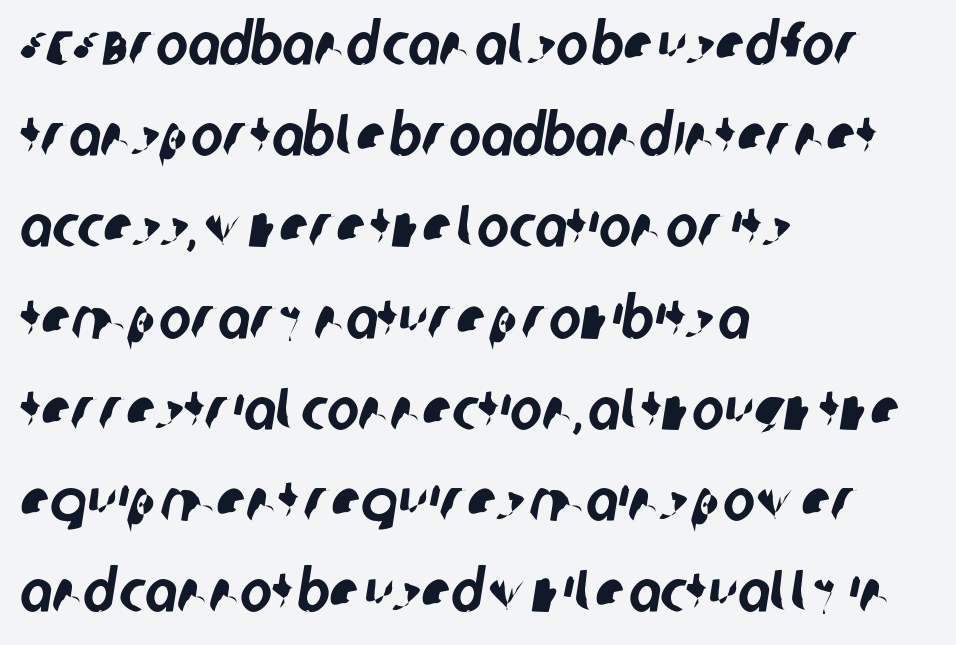
Q: Is the typeface a serif or a sans-serif typeface? A: Sans-serif.
Q: Is the text underlined? A: No.
Q: How is the paragraph aligned? A: Left-aligned.
Q: Is the spacing between letters normal or unusually wide? A: Normal.
Q: Is the spacing between lines tight, normal or loose? A: Normal.
Q: Width (condensed, normal, or wide)? A: Condensed.
Q: Stroke contrast? A: Low.
Q: x-height? A: Large.
Q: Monospaced? A: No.
